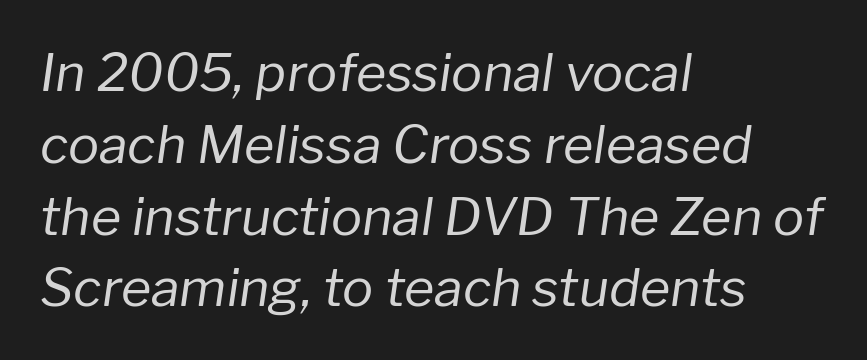
Q: Is the text bold? A: No.
Q: Is the text italic (slanted)? A: Yes, it leans right by about 8 degrees.
Q: Is the text underlined? A: No.
Q: How is the paragraph aligned? A: Left-aligned.
Q: Is the spacing between letters normal or unusually wide? A: Normal.
Q: Is the spacing between lines tight, normal or loose? A: Normal.
Q: Width (condensed, normal, or wide)? A: Normal.
Q: Stroke contrast? A: Low.
Q: x-height? A: Medium.
Q: Monospaced? A: No.
